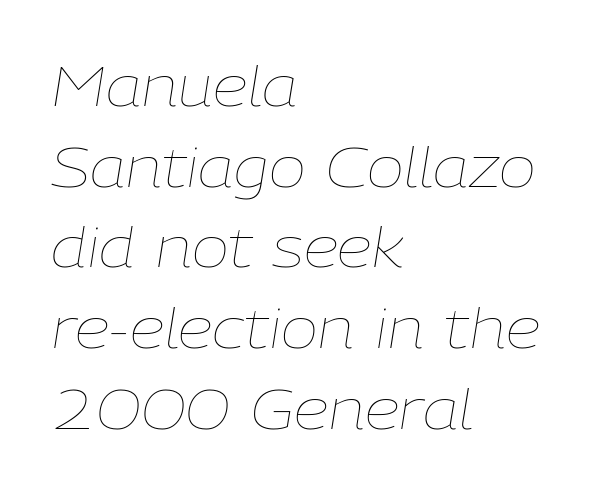
{"italic": "yes", "lean": "right", "slant_degrees": 9, "bold": "no", "weight": "thin", "width": "normal", "stroke_contrast": "low", "x_height": "medium", "monospaced": "no", "underline": "no", "align": "left", "line_spacing": "normal", "line_spacing_ratio": 1.44, "letter_spacing": "normal", "letter_spacing_em": 0.0, "glyph_px": 56}
